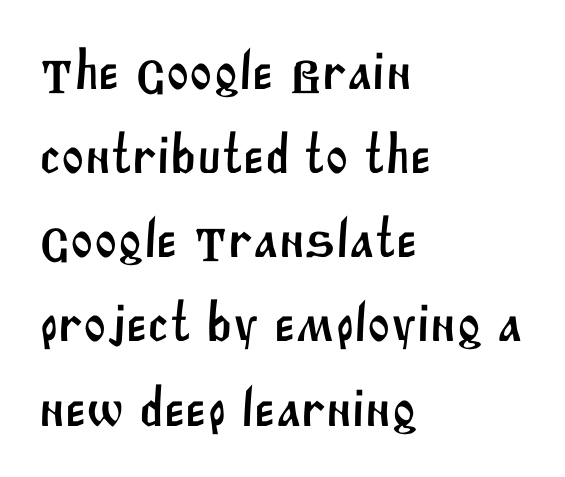
Q: Is the typeface a serif or a sans-serif typeface? A: Sans-serif.
Q: Is the text underlined? A: No.
Q: How is the paragraph aligned? A: Left-aligned.
Q: Is the spacing between letters normal or unusually wide? A: Normal.
Q: Is the spacing between lines tight, normal or loose? A: Normal.
Q: Width (condensed, normal, or wide)? A: Normal.
Q: Stroke contrast? A: Medium.
Q: x-height? A: Large.
Q: Monospaced? A: No.
